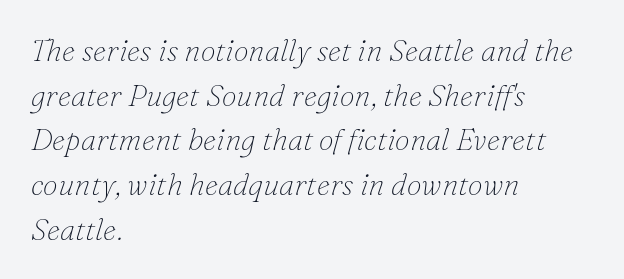
Q: Is the text bold? A: No.
Q: Is the text italic (slanted)? A: Yes, it leans right by about 16 degrees.
Q: Is the typeface a serif or a sans-serif typeface? A: Serif.
Q: Is the text underlined? A: No.
Q: How is the paragraph aligned? A: Left-aligned.
Q: Is the spacing between letters normal or unusually wide? A: Normal.
Q: Is the spacing between lines tight, normal or loose? A: Normal.
Q: Width (condensed, normal, or wide)? A: Normal.
Q: Stroke contrast? A: Low.
Q: x-height? A: Small.
Q: Monospaced? A: No.
